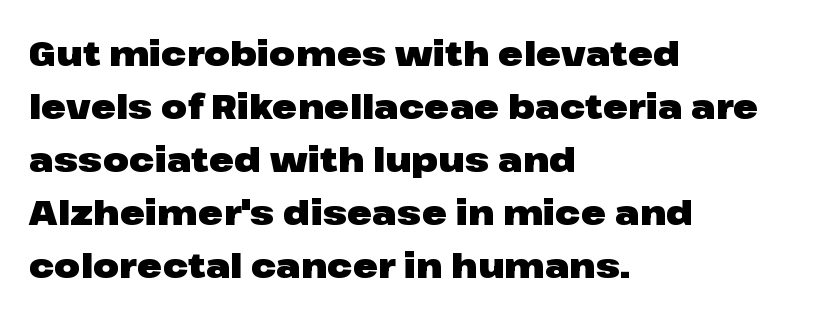
The image shows 34 px heavy, wide sans-serif type, upright; set left-aligned, normal line spacing (1.56x), normal letter spacing, not underlined; low stroke contrast and a medium x-height.
